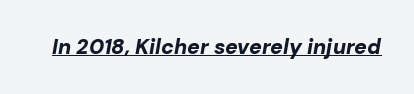
The image shows 21 px bold type, italic (leaning right); set normal letter spacing, underlined.
